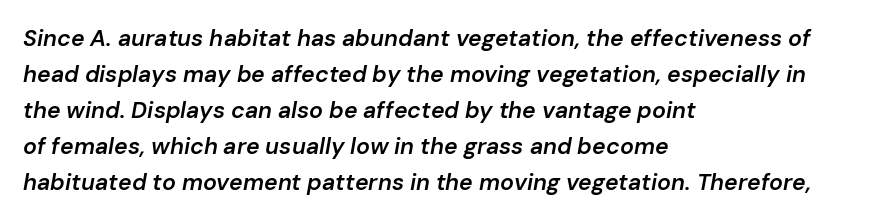
Q: Is the text bold? A: Semi-bold.
Q: Is the text italic (slanted)? A: Yes, it leans right by about 10 degrees.
Q: Is the text underlined? A: No.
Q: How is the paragraph aligned? A: Left-aligned.
Q: Is the spacing between letters normal or unusually wide? A: Normal.
Q: Is the spacing between lines tight, normal or loose? A: Normal.
